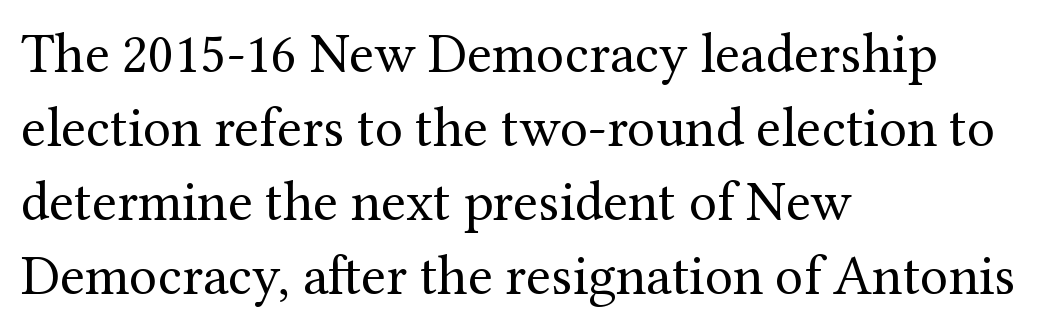
{"serif": "yes", "italic": "no", "bold": "no", "weight": "regular", "width": "normal", "stroke_contrast": "medium", "x_height": "medium", "monospaced": "no", "underline": "no", "align": "left", "line_spacing": "normal", "line_spacing_ratio": 1.32, "letter_spacing": "normal", "letter_spacing_em": 0.0, "glyph_px": 56}
